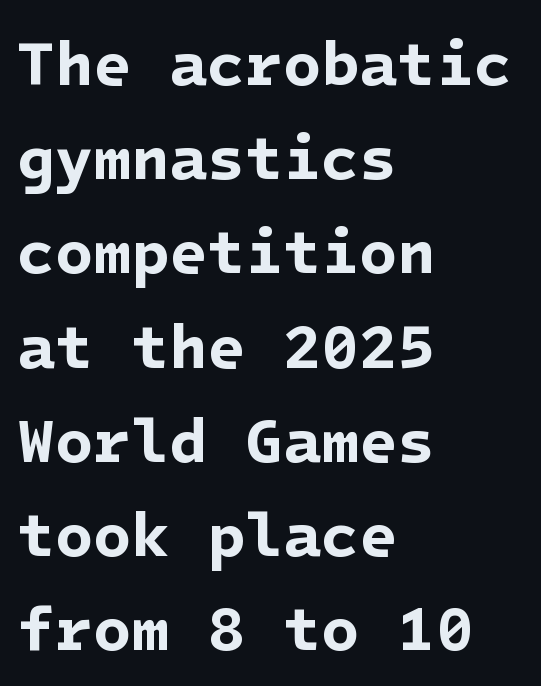
The image shows 62 px bold sans-serif type; set left-aligned, normal line spacing (1.52x), normal letter spacing, not underlined; low stroke contrast and a medium x-height.
